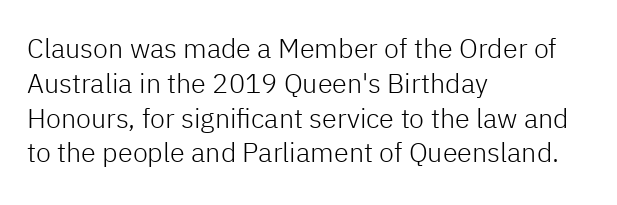
{"italic": "no", "bold": "no", "underline": "no", "align": "left", "line_spacing": "normal", "line_spacing_ratio": 1.29, "letter_spacing": "normal", "letter_spacing_em": 0.0, "glyph_px": 27}
